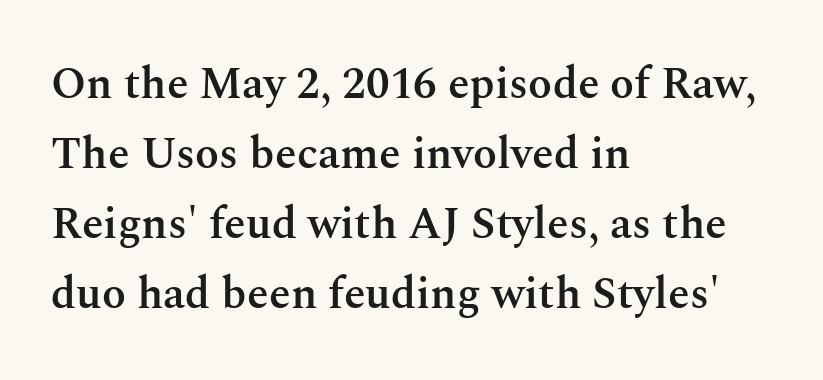
The image shows 44 px semibold serif type, upright; set left-aligned, normal line spacing (1.59x), normal letter spacing, not underlined; medium stroke contrast and a medium x-height.
